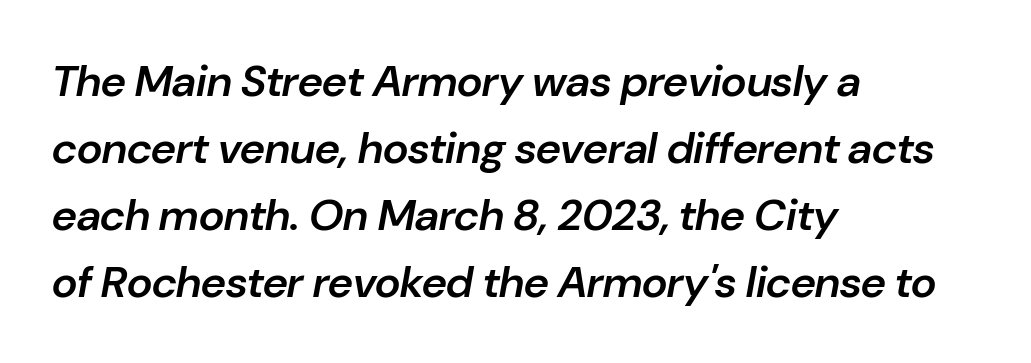
{"italic": "yes", "lean": "right", "slant_degrees": 10, "bold": "semi", "weight": "semibold", "width": "normal", "stroke_contrast": "low", "x_height": "medium", "monospaced": "no", "underline": "no", "align": "left", "line_spacing": "normal", "line_spacing_ratio": 1.52, "letter_spacing": "normal", "letter_spacing_em": 0.0, "glyph_px": 44}
